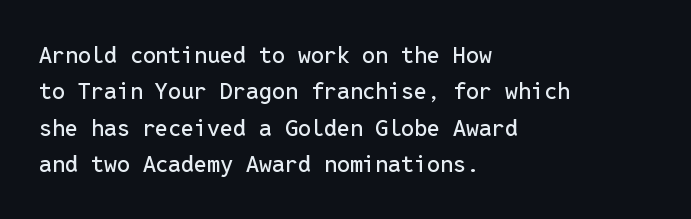
Q: Is the text italic (slanted)? A: No, it is upright.
Q: Is the text underlined? A: No.
Q: How is the paragraph aligned? A: Left-aligned.
Q: Is the spacing between letters normal or unusually wide? A: Normal.
Q: Is the spacing between lines tight, normal or loose? A: Normal.
